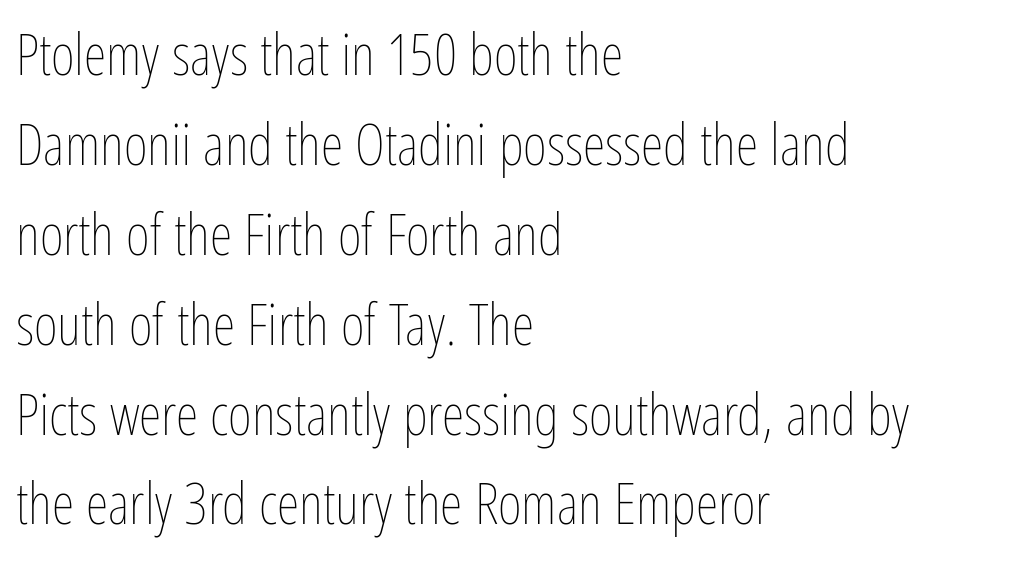
The foot of each line stays bare and open. Vertically, the passage feels balanced, rows spaced as you'd expect. Counters stay open thanks to moderate or lighter strokes. The line texture is even and compact thanks to regular tracking.
